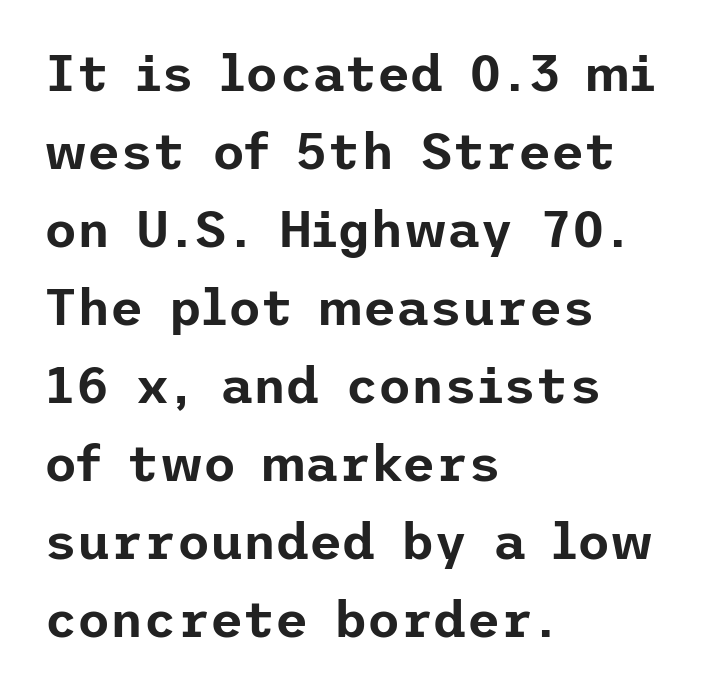
The letters stand straight up with perfectly vertical stems. Check where the strokes stop: nothing finishes them off — pure sans. Alignment: flush left. Bare-footed words on every line. Here the glyphs are tracked normally, forming tight word shapes.
